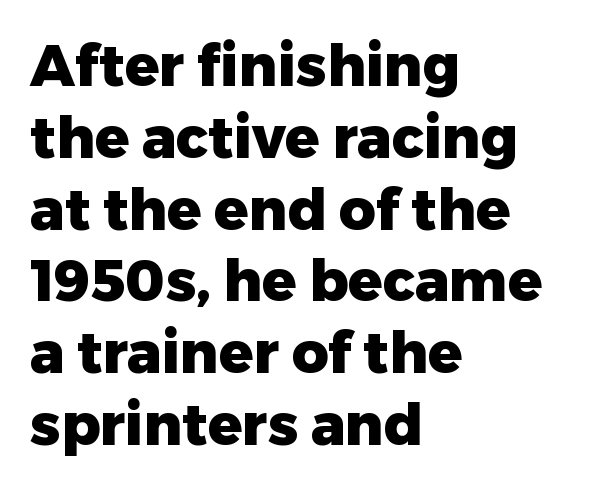
Designer's note — italics off, roman on. The passage is arranged the way most books set body copy — flush left. Horizontal bands of white between lines are of average thickness. This rendering features lettering with no underline. The glyphs in this specimen are sans serif. The rendering keeps characters at their native spacing.
